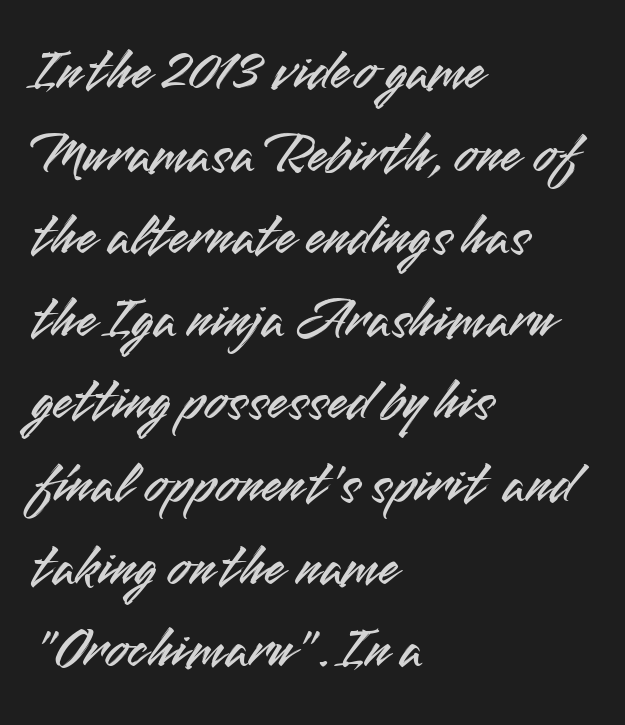
Q: Is the text italic (slanted)? A: Yes.
Q: Is the typeface a serif or a sans-serif typeface? A: Sans-serif.
Q: Is the text underlined? A: No.
Q: How is the paragraph aligned? A: Left-aligned.
Q: Is the spacing between letters normal or unusually wide? A: Normal.
Q: Is the spacing between lines tight, normal or loose? A: Normal.
Q: Width (condensed, normal, or wide)? A: Normal.
Q: Stroke contrast? A: Medium.
Q: x-height? A: Small.
Q: Monospaced? A: No.
